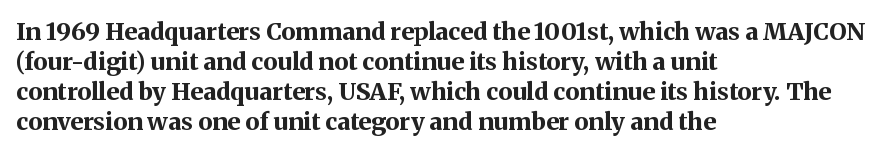
The characters look thick and weighty, a clear bold. Rows of type keep a routine distance in the vertical direction. Each word holds together tightly as a unit, with standard inter-letter gaps. Does the copy run flush right? No — it runs flush left. Beneath every word, the page is bare.
